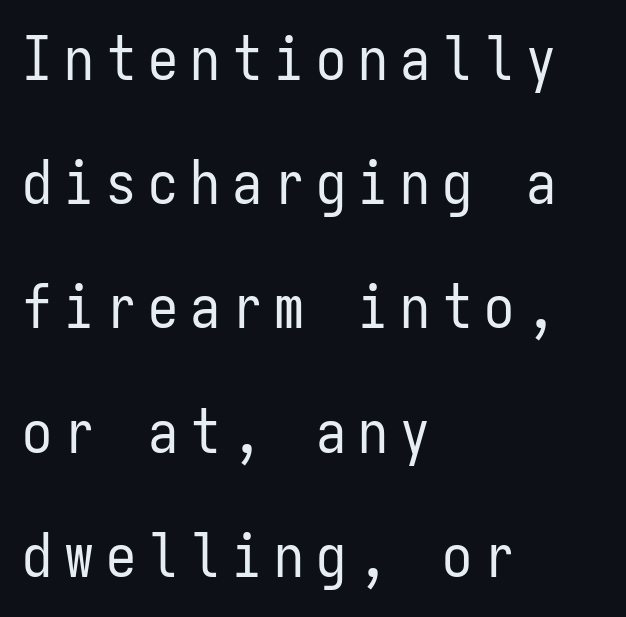
{"serif": "no", "italic": "no", "bold": "no", "weight": "regular", "width": "condensed", "stroke_contrast": "low", "x_height": "medium", "monospaced": "yes", "underline": "no", "align": "left", "line_spacing": "loose", "line_spacing_ratio": 2.07, "letter_spacing": "wide", "letter_spacing_em": 0.2, "glyph_px": 60}
